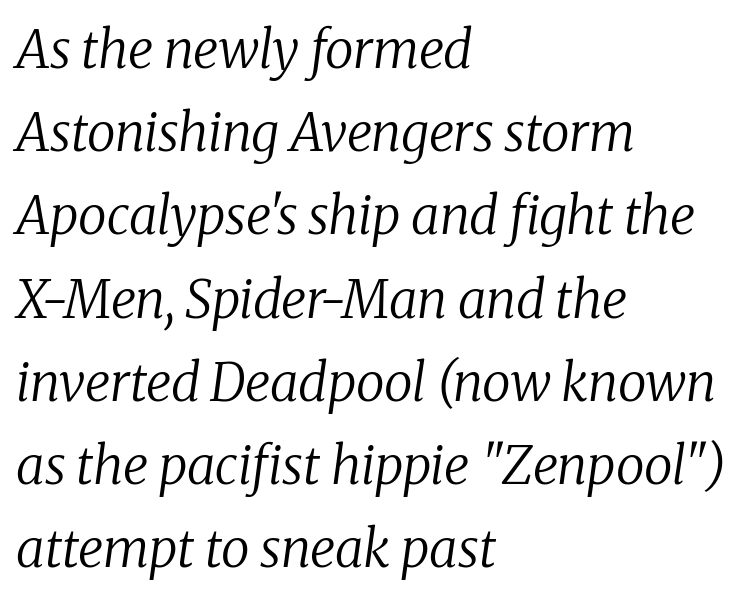
{"serif": "yes", "italic": "yes", "lean": "right", "slant_degrees": 8, "bold": "no", "weight": "regular", "width": "normal", "stroke_contrast": "low", "x_height": "medium", "monospaced": "no", "underline": "no", "align": "left", "line_spacing": "normal", "line_spacing_ratio": 1.6, "letter_spacing": "normal", "letter_spacing_em": 0.0, "glyph_px": 52}
